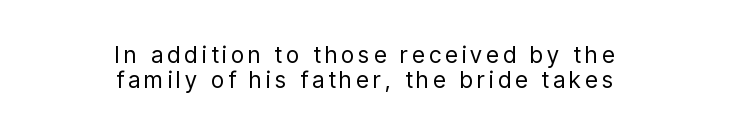
Q: Is the text bold? A: No.
Q: Is the text italic (slanted)? A: No, it is upright.
Q: Is the text underlined? A: No.
Q: How is the paragraph aligned? A: Centered.
Q: Is the spacing between lines tight, normal or loose? A: Tight.
